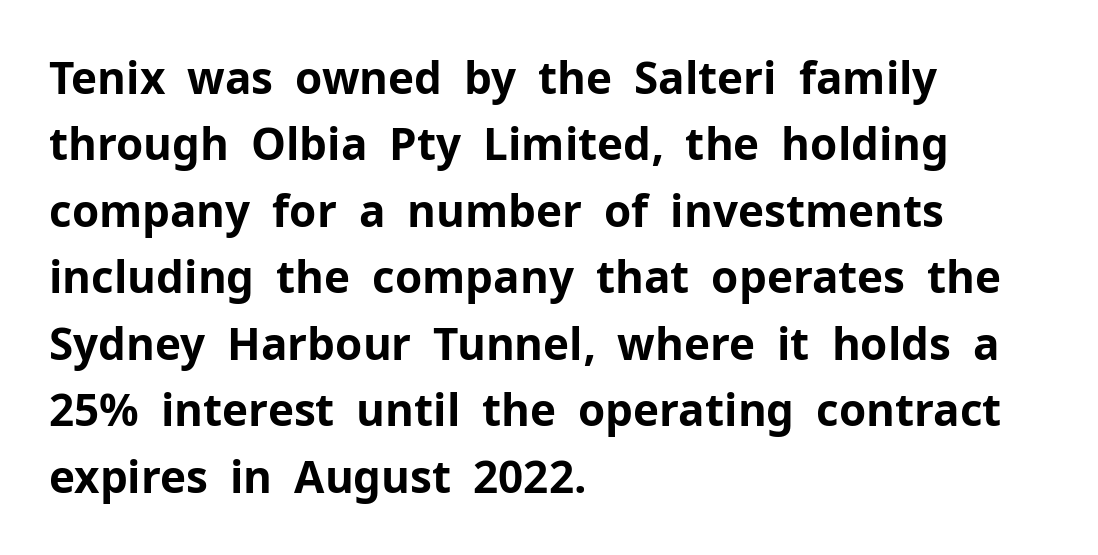
Unlike a traditional serif, this face leaves its strokes unadorned. The line-height multiplier appears to be the usual default. Every letter is thick-stroked: bold, no question. The axis of the letterforms is exactly vertical. The rendering anchors every line to the left-hand side. Characters follow at the spacing the type designer built in.
